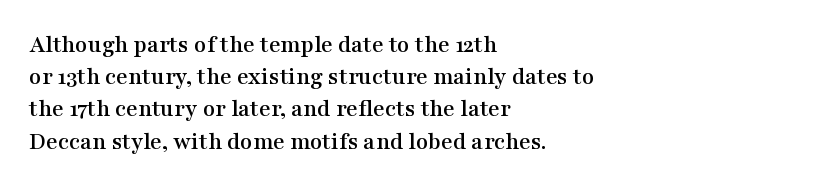
The image shows 25 px text type, upright; set left-aligned, normal line spacing (1.29x), normal letter spacing, not underlined.
